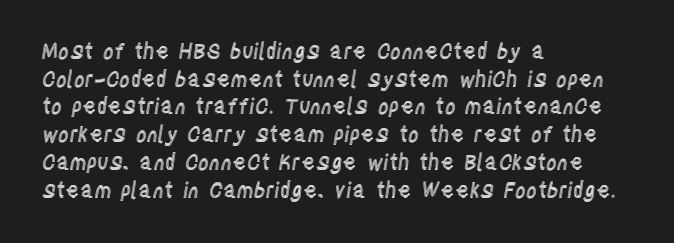
{"underline": "no", "align": "left", "line_spacing": "normal", "line_spacing_ratio": 1.32, "letter_spacing": "normal", "letter_spacing_em": 0.0, "glyph_px": 21}
